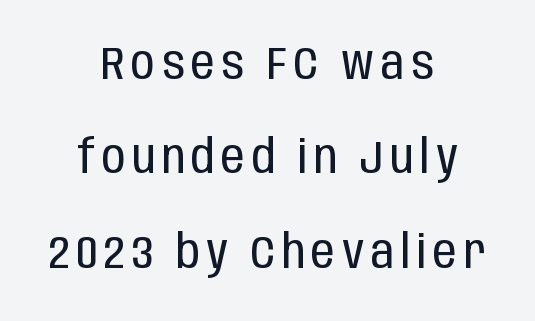
{"serif": "no", "italic": "no", "bold": "no", "weight": "regular", "width": "condensed", "stroke_contrast": "low", "x_height": "large", "monospaced": "no", "underline": "no", "align": "center", "line_spacing": "loose", "line_spacing_ratio": 2.01, "glyph_px": 47}
